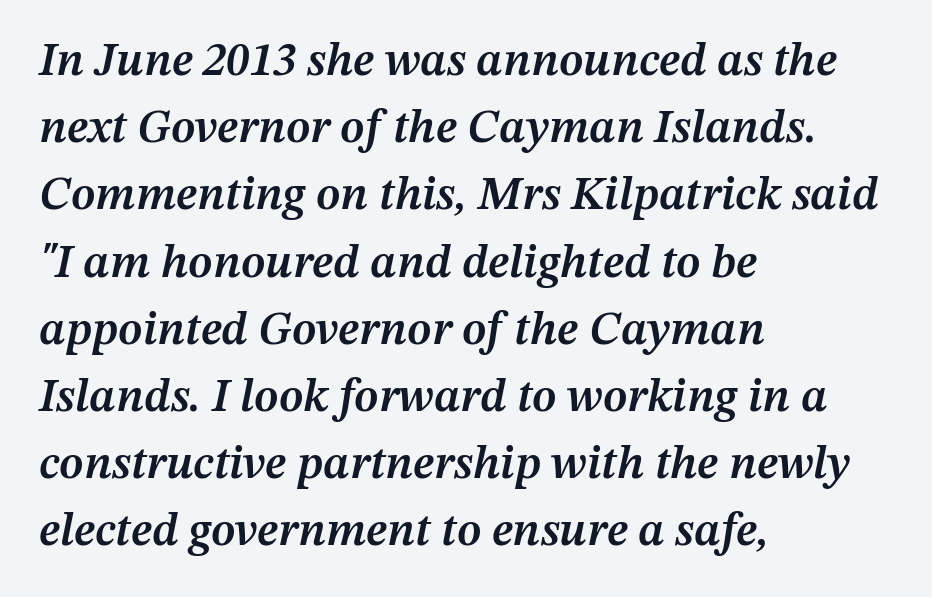
The image shows 47 px semibold type, italic (leaning right); set left-aligned, normal line spacing (1.43x), normal letter spacing, not underlined; medium stroke contrast and a medium x-height.
